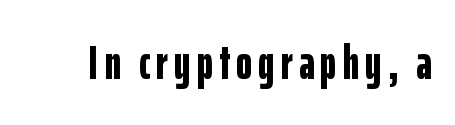
The image shows 48 px bold, condensed sans-serif type, upright; set not underlined; low stroke contrast and a medium x-height.
